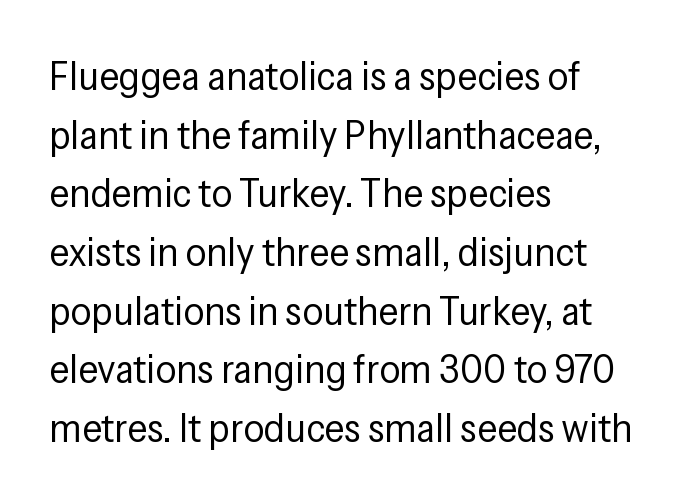
{"serif": "no", "italic": "no", "bold": "no", "weight": "regular", "width": "condensed", "stroke_contrast": "low", "x_height": "medium", "monospaced": "no", "underline": "no", "align": "left", "line_spacing": "normal", "line_spacing_ratio": 1.43, "letter_spacing": "normal", "letter_spacing_em": 0.0, "glyph_px": 41}
